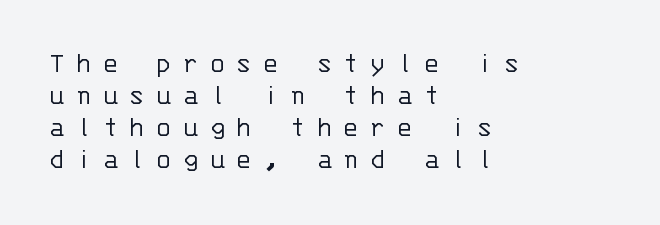
Q: Is the text bold? A: No.
Q: Is the text italic (slanted)? A: No, it is upright.
Q: Is the typeface a serif or a sans-serif typeface? A: Sans-serif.
Q: Is the text underlined? A: No.
Q: How is the paragraph aligned? A: Left-aligned.
Q: Is the spacing between letters normal or unusually wide? A: Unusually wide.
Q: Is the spacing between lines tight, normal or loose? A: Tight.
Q: Width (condensed, normal, or wide)? A: Normal.
Q: Stroke contrast? A: Low.
Q: x-height? A: Large.
Q: Monospaced? A: Yes.
